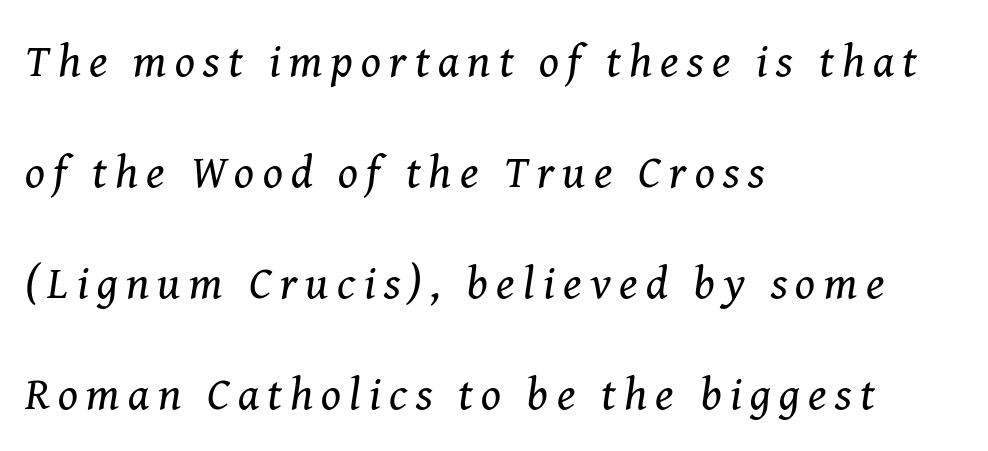
{"serif": "yes", "italic": "yes", "lean": "right", "slant_degrees": 8, "bold": "no", "weight": "regular", "width": "normal", "stroke_contrast": "medium", "x_height": "medium", "monospaced": "no", "underline": "no", "align": "left", "line_spacing": "loose", "line_spacing_ratio": 2.41, "glyph_px": 46}
